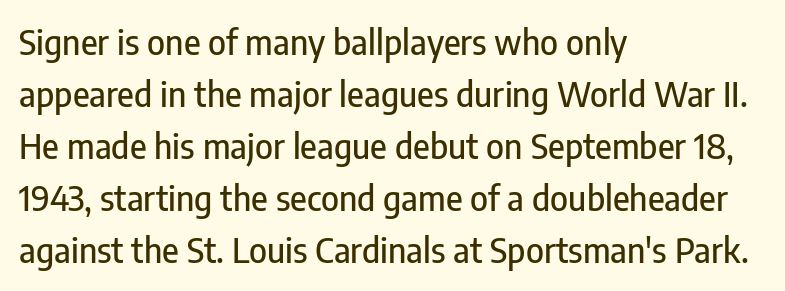
Q: Is the text italic (slanted)? A: No, it is upright.
Q: Is the typeface a serif or a sans-serif typeface? A: Sans-serif.
Q: Is the text underlined? A: No.
Q: How is the paragraph aligned? A: Left-aligned.
Q: Is the spacing between letters normal or unusually wide? A: Normal.
Q: Is the spacing between lines tight, normal or loose? A: Normal.
Q: Width (condensed, normal, or wide)? A: Condensed.
Q: Stroke contrast? A: Low.
Q: x-height? A: Medium.
Q: Monospaced? A: No.
